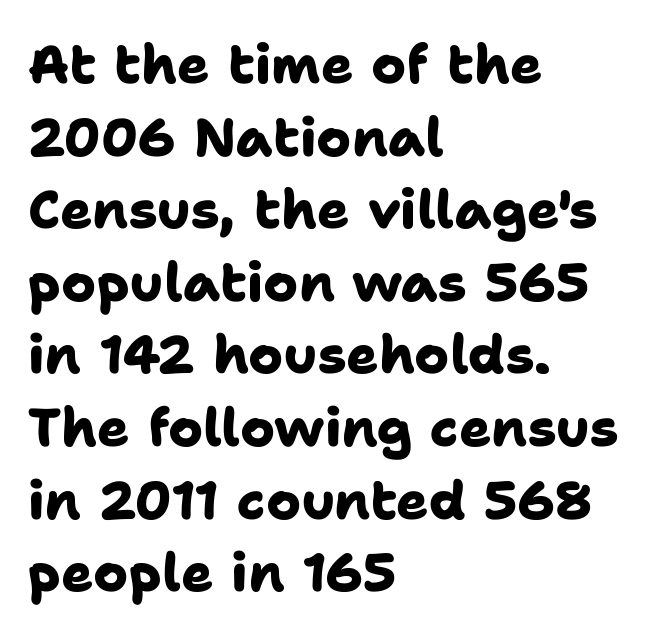
Q: Is the text bold? A: Yes.
Q: Is the typeface a serif or a sans-serif typeface? A: Sans-serif.
Q: Is the text underlined? A: No.
Q: How is the paragraph aligned? A: Left-aligned.
Q: Is the spacing between letters normal or unusually wide? A: Normal.
Q: Is the spacing between lines tight, normal or loose? A: Normal.
Q: Width (condensed, normal, or wide)? A: Normal.
Q: Stroke contrast? A: Low.
Q: x-height? A: Medium.
Q: Monospaced? A: No.
